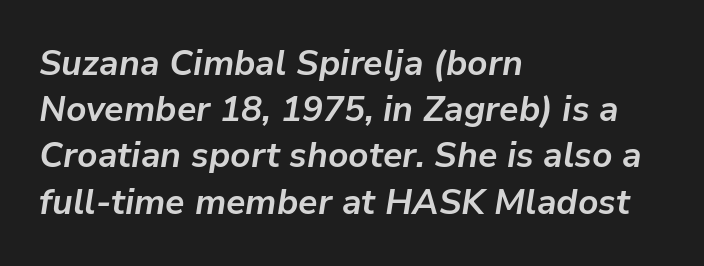
Every row of glyphs begins at an identical x-position on the left. Quick note: underline off. Looking at the ascenders, they clearly lean. The line-height multiplier appears to be the usual default. These lines carry a lot of weight — the face is fully bold. The rendering uses natural spacing where letterforms have individual widths.
